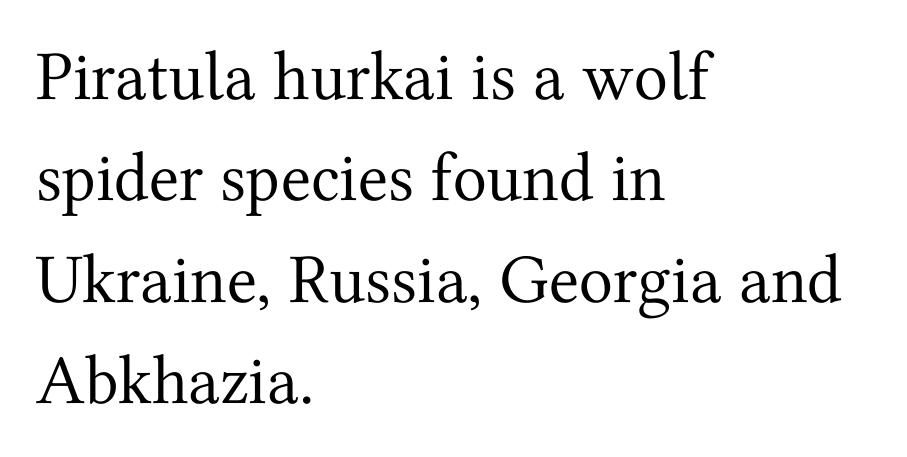
The image shows 70 px regular-weight serif type, upright; set left-aligned, normal line spacing (1.45x), normal letter spacing, not underlined; medium stroke contrast and a medium x-height.
